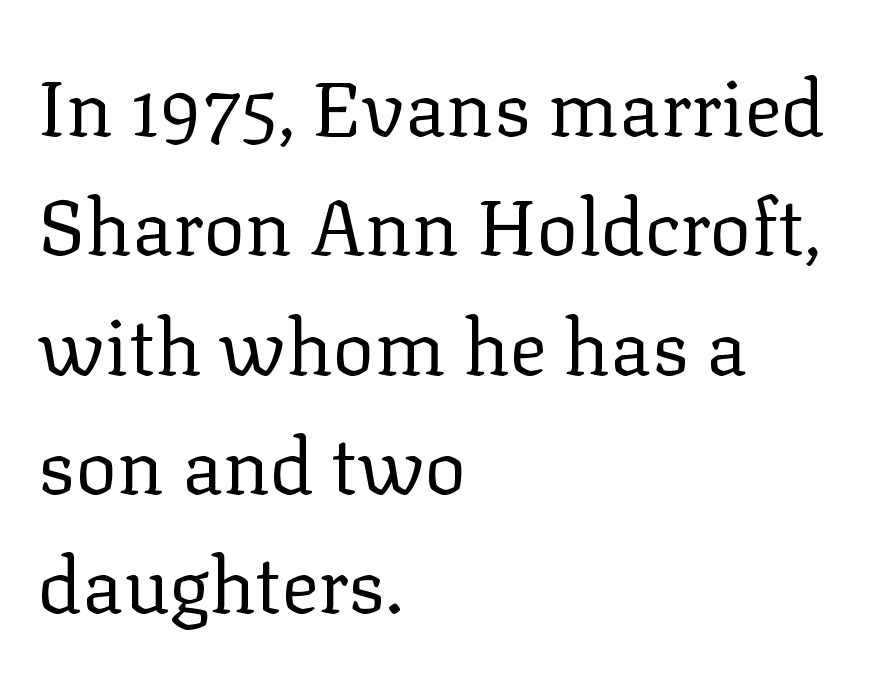
No extra ink here — the face is not bold. Nobody touched the tracking dial on this one. These lines are rendered in a variable-pitch font. How would I describe the line gaps? Plain and ordinary. Posture: vertical.
